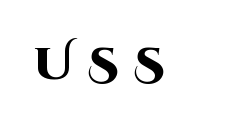
{"serif": "no", "italic": "no", "bold": "yes", "weight": "heavy", "width": "normal", "stroke_contrast": "high", "x_height": "large", "monospaced": "no", "underline": "no", "letter_spacing": "wide", "letter_spacing_em": 0.35, "glyph_px": 45}
